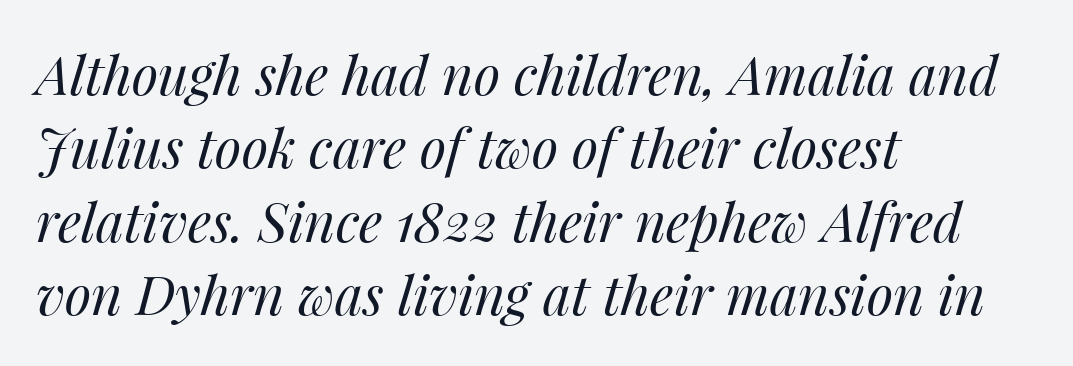
The image shows 54 px regular-weight type, italic (leaning right); set left-aligned, normal line spacing (1.36x), normal letter spacing, not underlined; medium stroke contrast and a medium x-height.
